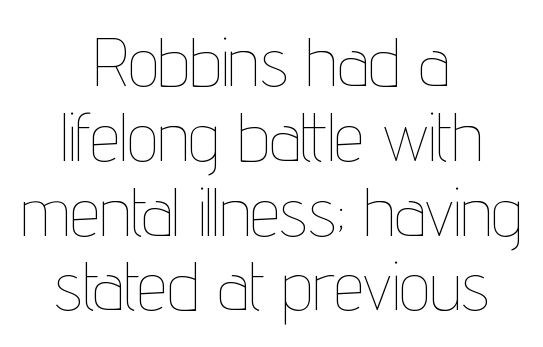
Think standard paragraph weight, or any step lighter than that. A typesetter would mark this as roman, not italic. Leading: reduced. These lines stack symmetrically, like a column narrowing and widening about its center. The passage shown is typed in a proportional face where columns would drift.
